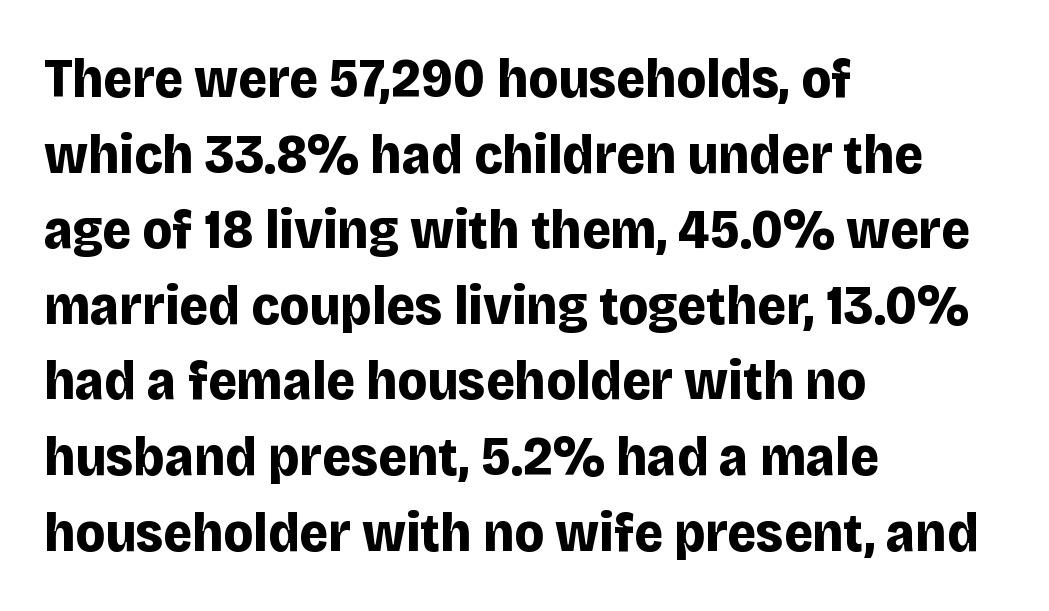
The image shows 56 px bold sans-serif type, upright; set left-aligned, normal line spacing (1.35x), normal letter spacing, not underlined; low stroke contrast and a large x-height.
